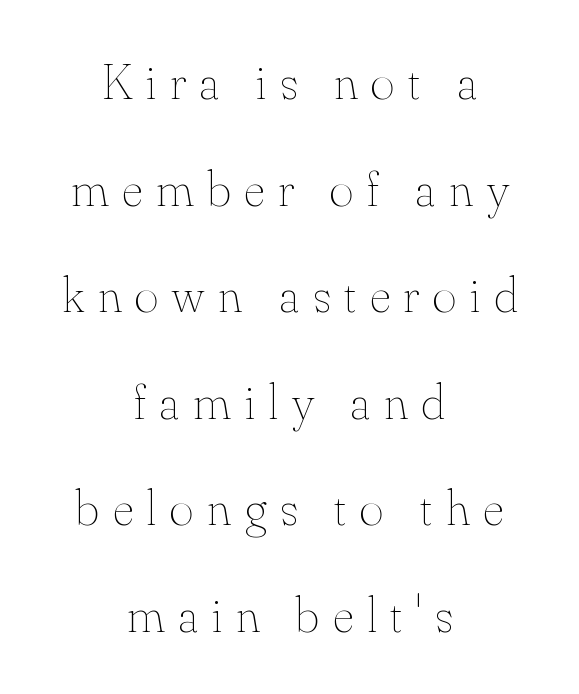
No italicization has been applied; the sample stays upright. The string is rendered with underlining switched off. Line spacing here is loose. These lines are rendered in a variable-pitch font. Between one letter and the next there's a generous, obvious gap. Every row of glyphs is offset so its center matches the block's center.
